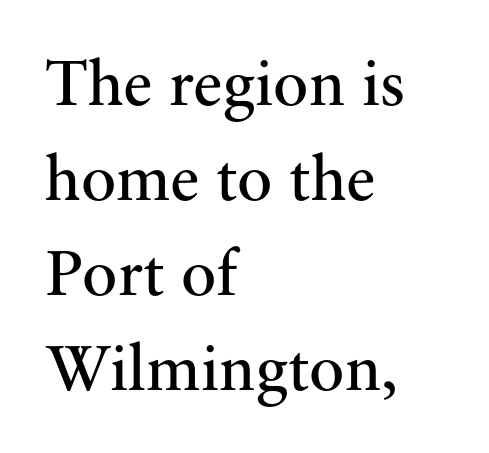
Q: Is the text bold? A: No.
Q: Is the text italic (slanted)? A: No, it is upright.
Q: Is the typeface a serif or a sans-serif typeface? A: Serif.
Q: Is the text underlined? A: No.
Q: How is the paragraph aligned? A: Left-aligned.
Q: Is the spacing between letters normal or unusually wide? A: Normal.
Q: Is the spacing between lines tight, normal or loose? A: Normal.
Q: Width (condensed, normal, or wide)? A: Normal.
Q: Stroke contrast? A: Medium.
Q: x-height? A: Small.
Q: Monospaced? A: No.
